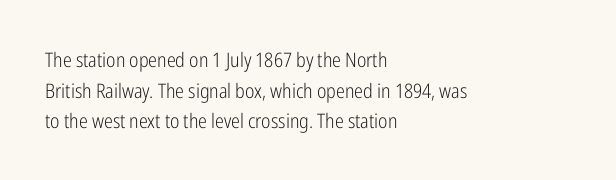
The image shows 20 px text type, upright; set left-aligned, normal line spacing (1.53x), normal letter spacing, not underlined.
